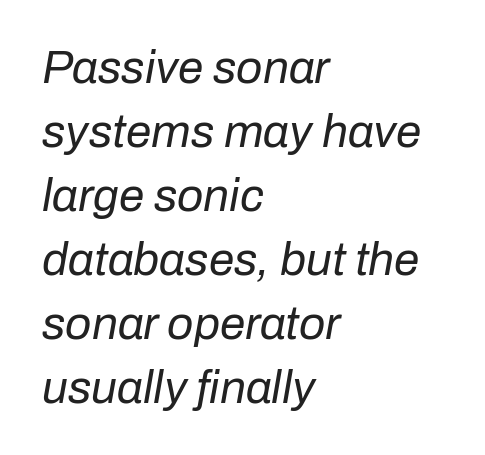
What's the leading like? Ordinary, nothing unusual. Does the lettering tilt? It does — this is italic. Weight: in the light-to-regular range. Only glyphs here, with clear space below each row. Teacher's note: observe the even left margin — that is flush-left alignment. The passage shown is typed in a proportional face where columns would drift.
